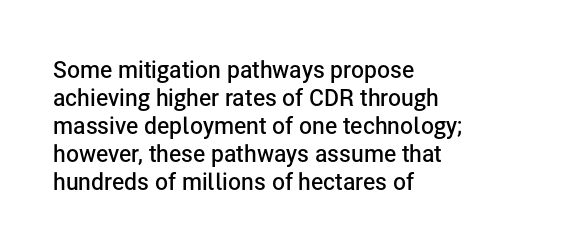
{"italic": "no", "bold": "semi", "underline": "no", "align": "left", "line_spacing_ratio": 1.22, "letter_spacing": "normal", "letter_spacing_em": 0.0, "glyph_px": 23}
